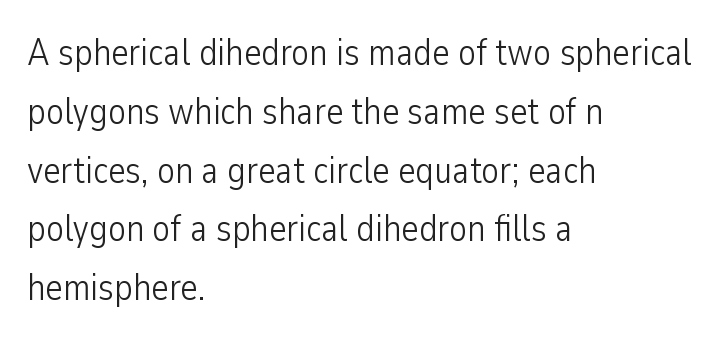
Q: Is the text bold? A: No.
Q: Is the text italic (slanted)? A: No, it is upright.
Q: Is the typeface a serif or a sans-serif typeface? A: Sans-serif.
Q: Is the text underlined? A: No.
Q: How is the paragraph aligned? A: Left-aligned.
Q: Is the spacing between letters normal or unusually wide? A: Normal.
Q: Is the spacing between lines tight, normal or loose? A: Normal.
Q: Width (condensed, normal, or wide)? A: Condensed.
Q: Stroke contrast? A: Low.
Q: x-height? A: Medium.
Q: Monospaced? A: No.
